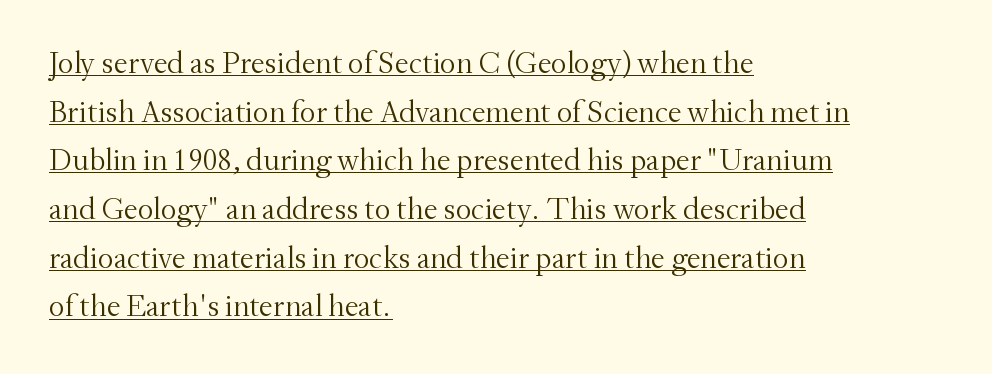
Has an underline been added? It has. Visually the block forms a straight wall on the left and a jagged coastline on the right. The letterforms sit shoulder to shoulder at normal distance. The axis of the letterforms is exactly vertical. Character widths vary here, with narrow letters taking less room than wide ones. How would I describe the line gaps? Plain and ordinary.
